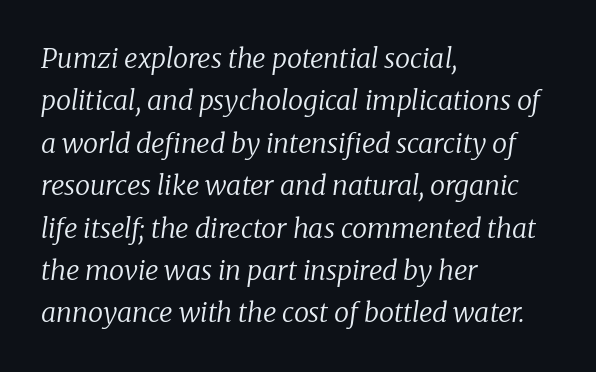
The whole block is typeset with a tilt. This sample is left-justified, so line endings fall wherever the words run out. Words appear dense and cohesive because spacing is normal. Students, observe: this is what conventionally led text looks like. The foot of each line stays bare and open.
